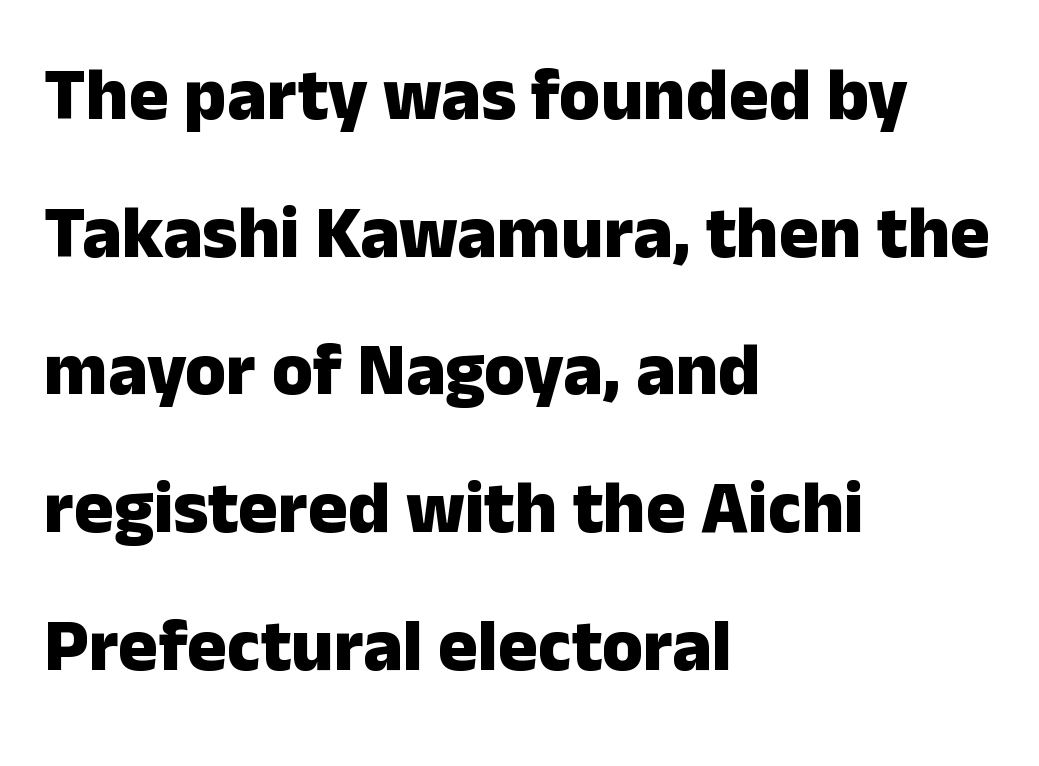
Q: Is the text bold? A: Yes.
Q: Is the text italic (slanted)? A: No, it is upright.
Q: Is the typeface a serif or a sans-serif typeface? A: Sans-serif.
Q: Is the text underlined? A: No.
Q: How is the paragraph aligned? A: Left-aligned.
Q: Is the spacing between letters normal or unusually wide? A: Normal.
Q: Width (condensed, normal, or wide)? A: Normal.
Q: Stroke contrast? A: Low.
Q: x-height? A: Medium.
Q: Monospaced? A: No.
